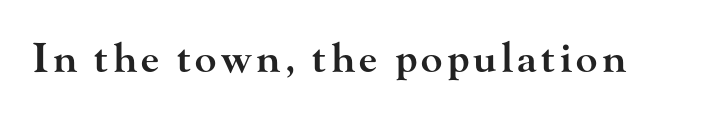
Q: Is the text bold? A: Semi-bold.
Q: Is the text italic (slanted)? A: No, it is upright.
Q: Is the typeface a serif or a sans-serif typeface? A: Serif.
Q: Is the text underlined? A: No.
Q: Width (condensed, normal, or wide)? A: Wide.
Q: Stroke contrast? A: High.
Q: x-height? A: Small.
Q: Monospaced? A: No.
